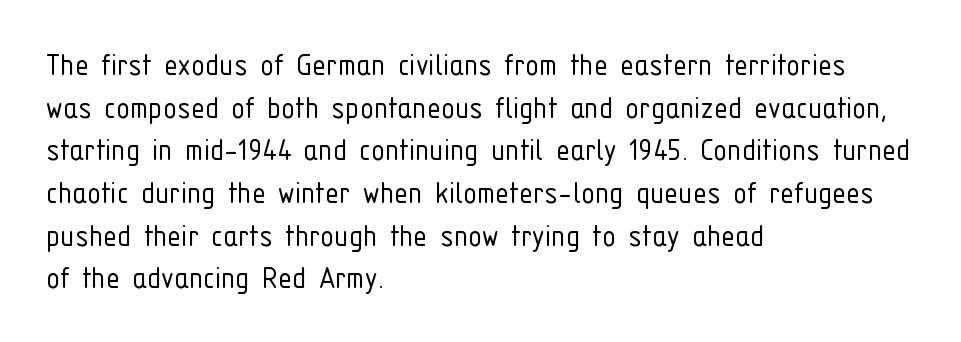
The letters look calm and open, with moderate or lighter stems. The string is rendered with underlining switched off. The lines are quadded left. Inter-character spacing is left at the font's built-in metrics. Rendered with straight, roman letterforms. Examine the stroke ends and you'll find no serifs.
